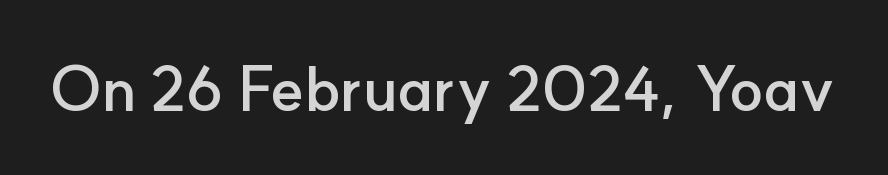
{"serif": "no", "italic": "no", "bold": "yes", "weight": "semibold", "width": "normal", "stroke_contrast": "low", "x_height": "small", "monospaced": "no", "underline": "no", "letter_spacing": "normal", "letter_spacing_em": 0.0, "glyph_px": 62}
